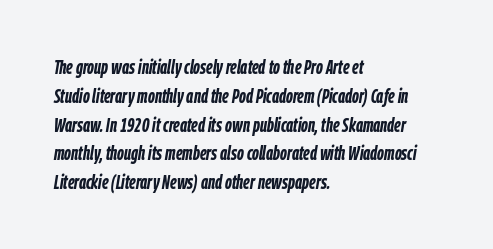
Does extra space separate the letters? No, they use regular spacing. Left-aligned paragraph, ragged on the right. The specimen omits any rule beneath the text block's lines. The specimen reads as italic at a glance. How heavy is the stroke? Heavy — this is a bold. These lines sit exactly where default settings would place them.
